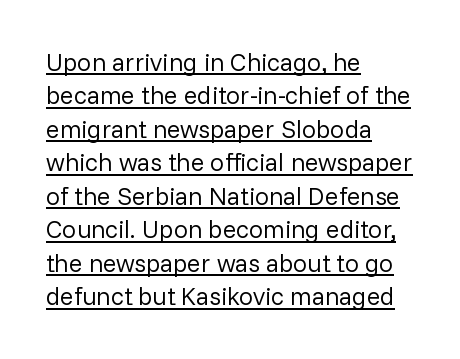
{"italic": "no", "bold": "no", "underline": "yes", "align": "left", "line_spacing": "normal", "line_spacing_ratio": 1.34, "letter_spacing": "normal", "letter_spacing_em": 0.0, "glyph_px": 25}
